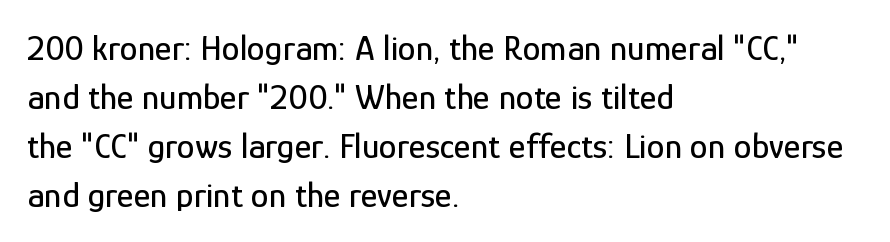
The image shows 36 px condensed sans-serif type, upright; set left-aligned, normal line spacing (1.36x), normal letter spacing, not underlined; low stroke contrast and a medium x-height.
